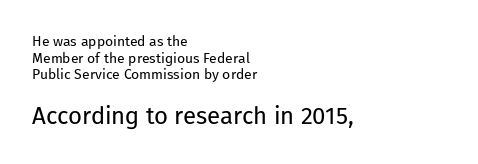
{"italic": "no", "bold": "no", "underline": "no", "align": "left", "line_spacing_ratio": 1.19, "letter_spacing": "normal", "letter_spacing_em": 0.0, "larger_block": "second", "size_ratio": 1.71, "glyph_px": 24}
